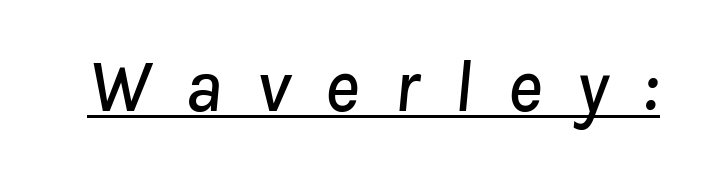
{"italic": "yes", "lean": "right", "slant_degrees": 8, "width": "normal", "stroke_contrast": "low", "x_height": "medium", "monospaced": "no", "underline": "yes", "letter_spacing": "wide", "letter_spacing_em": 0.46, "glyph_px": 74}
